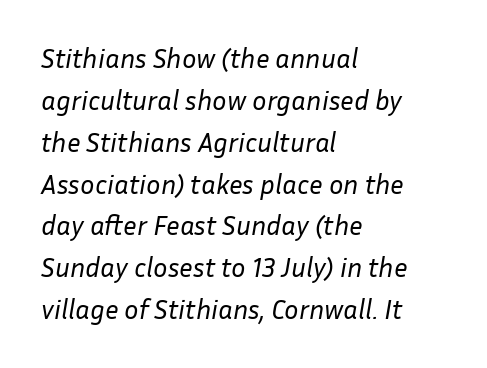
Q: Is the text bold? A: No.
Q: Is the text italic (slanted)? A: Yes, it leans right by about 10 degrees.
Q: Is the text underlined? A: No.
Q: How is the paragraph aligned? A: Left-aligned.
Q: Is the spacing between letters normal or unusually wide? A: Normal.
Q: Is the spacing between lines tight, normal or loose? A: Normal.
